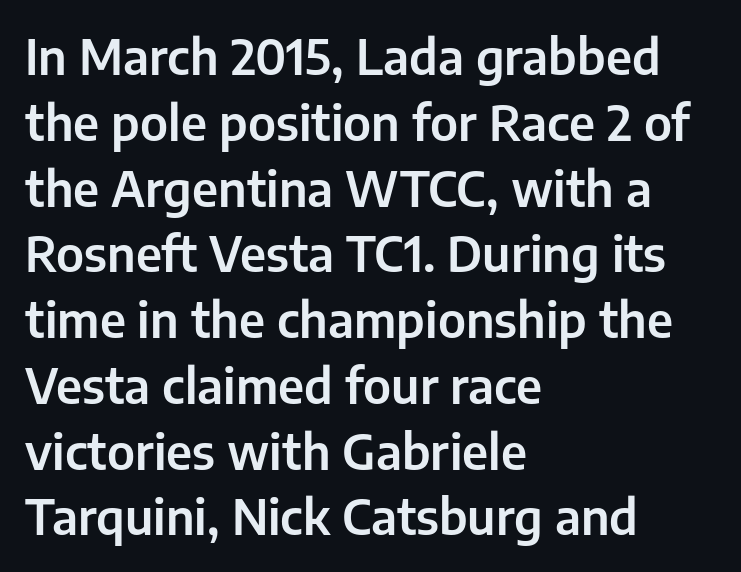
Q: Is the text italic (slanted)? A: No, it is upright.
Q: Is the typeface a serif or a sans-serif typeface? A: Sans-serif.
Q: Is the text underlined? A: No.
Q: How is the paragraph aligned? A: Left-aligned.
Q: Is the spacing between letters normal or unusually wide? A: Normal.
Q: Is the spacing between lines tight, normal or loose? A: Normal.
Q: Width (condensed, normal, or wide)? A: Normal.
Q: Stroke contrast? A: Low.
Q: x-height? A: Medium.
Q: Monospaced? A: No.
